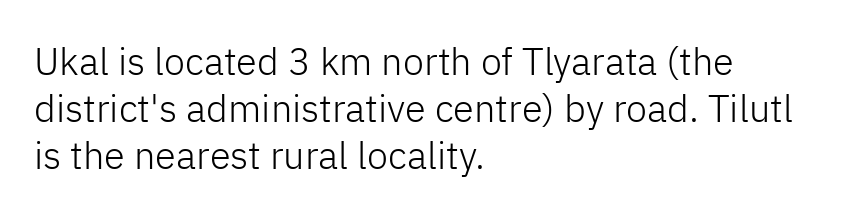
The image shows 38 px light sans-serif type, upright; set left-aligned, line spacing 1.24x, normal letter spacing, not underlined; low stroke contrast and a medium x-height.
